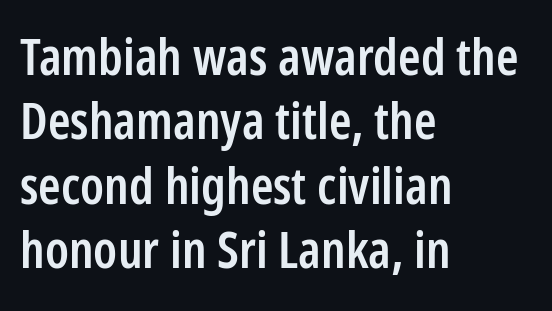
The image shows 51 px semibold, condensed sans-serif type, upright; set left-aligned, normal line spacing (1.26x), normal letter spacing, not underlined; low stroke contrast and a medium x-height.
